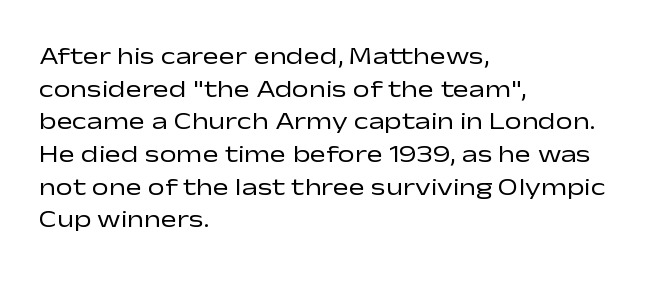
Plain, unruled lines of type. Ordinary non-slanted type is in use. Does extra space separate the letters? No, they use regular spacing. This is not heavy type; no bold has been used. These lines sit exactly where default settings would place them. Reading down the block, your eye returns to a fixed left position each line.
